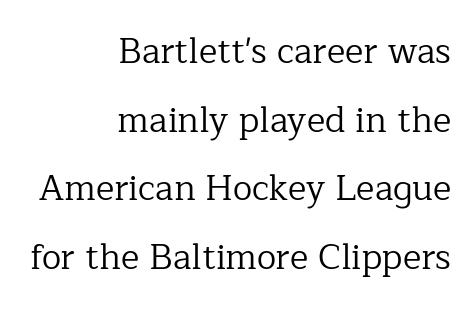
Line ends are locked; line starts wander. In terms of posture, this sample is upright. Rows of type keep a wide berth in the vertical direction. The passage shown has conventional tracking throughout.
